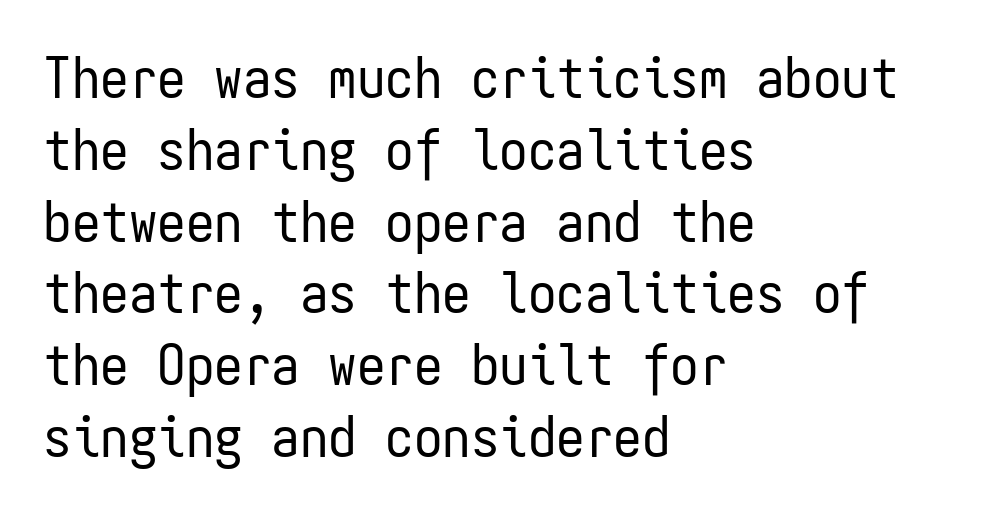
Q: Is the text bold? A: No.
Q: Is the text italic (slanted)? A: No, it is upright.
Q: Is the typeface a serif or a sans-serif typeface? A: Sans-serif.
Q: Is the text underlined? A: No.
Q: How is the paragraph aligned? A: Left-aligned.
Q: Is the spacing between letters normal or unusually wide? A: Normal.
Q: Is the spacing between lines tight, normal or loose? A: Normal.
Q: Width (condensed, normal, or wide)? A: Condensed.
Q: Stroke contrast? A: Low.
Q: x-height? A: Medium.
Q: Monospaced? A: Yes.
